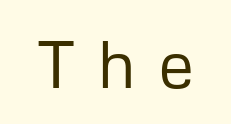
Q: Is the text bold? A: No.
Q: Is the text italic (slanted)? A: No, it is upright.
Q: Is the typeface a serif or a sans-serif typeface? A: Sans-serif.
Q: Is the text underlined? A: No.
Q: Is the spacing between letters normal or unusually wide? A: Unusually wide.
Q: Width (condensed, normal, or wide)? A: Normal.
Q: Stroke contrast? A: Low.
Q: x-height? A: Medium.
Q: Monospaced? A: No.
